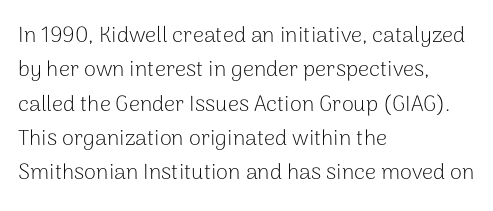
The specimen reads as upright at a glance. Is the stroke heavy? The answer is a plain regular-or-lighter. Clear beneath every line of the passage. Notice how descenders clear the ascenders below comfortably — that's standard leading.
